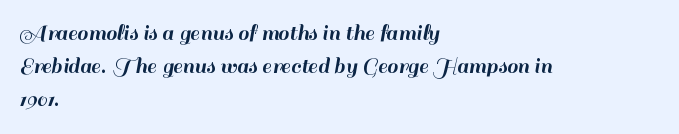
Q: Is the text italic (slanted)? A: Yes.
Q: Is the text underlined? A: No.
Q: How is the paragraph aligned? A: Left-aligned.
Q: Is the spacing between letters normal or unusually wide? A: Normal.
Q: Is the spacing between lines tight, normal or loose? A: Normal.
